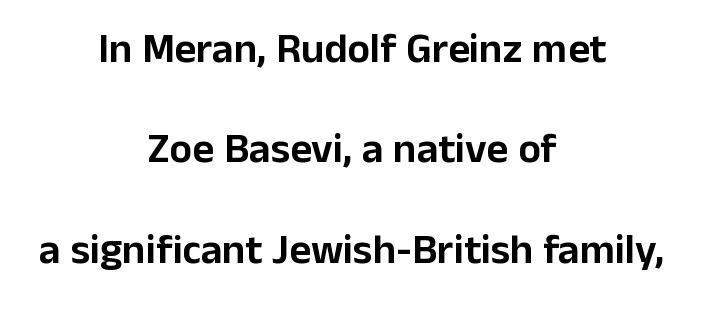
{"serif": "no", "italic": "no", "width": "normal", "stroke_contrast": "low", "x_height": "medium", "monospaced": "no", "underline": "no", "align": "center", "line_spacing": "loose", "line_spacing_ratio": 2.39, "letter_spacing": "normal", "letter_spacing_em": 0.0, "glyph_px": 42}
